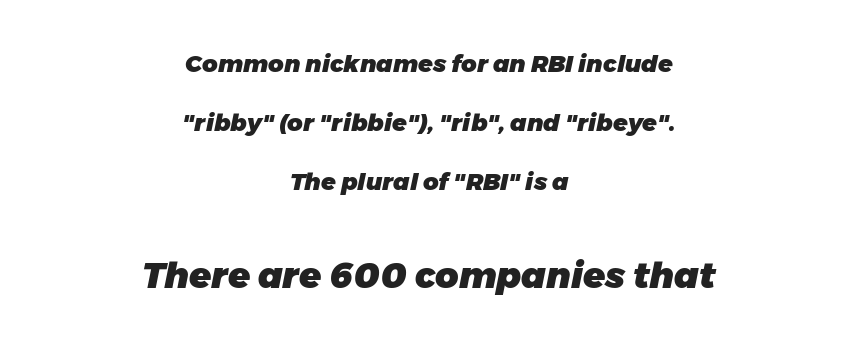
{"italic": "yes", "lean": "right", "slant_degrees": 11, "bold": "yes", "weight": "heavy", "width": "normal", "stroke_contrast": "low", "x_height": "medium", "monospaced": "no", "underline": "no", "align": "center", "line_spacing": "loose", "line_spacing_ratio": 2.45, "letter_spacing": "normal", "letter_spacing_em": 0.0, "larger_block": "second", "size_ratio": 1.5, "glyph_px": 36}
